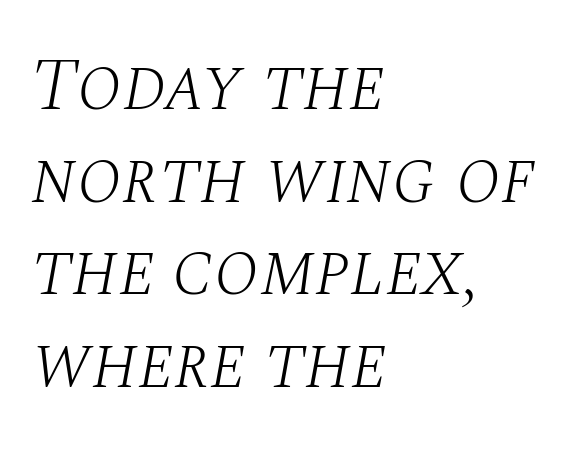
{"serif": "yes", "italic": "yes", "lean": "right", "slant_degrees": 10, "bold": "no", "weight": "light", "width": "normal", "stroke_contrast": "medium", "x_height": "large", "monospaced": "no", "underline": "no", "align": "left", "line_spacing": "normal", "line_spacing_ratio": 1.27, "letter_spacing": "normal", "letter_spacing_em": 0.0, "glyph_px": 73}
